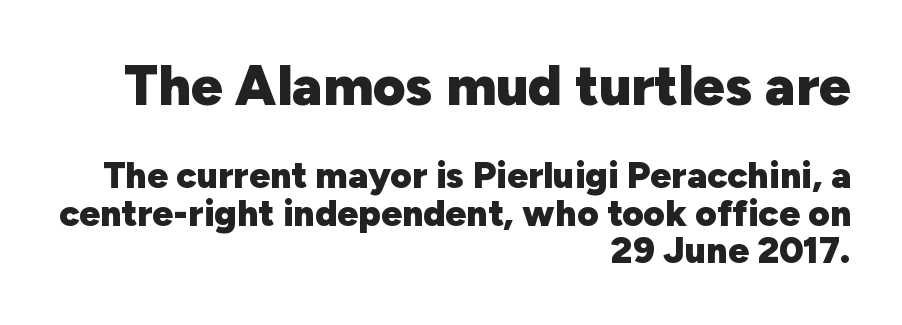
{"serif": "no", "italic": "no", "bold": "yes", "weight": "heavy", "width": "normal", "stroke_contrast": "low", "x_height": "medium", "monospaced": "no", "underline": "no", "align": "right", "line_spacing": "tight", "line_spacing_ratio": 1.01, "letter_spacing": "normal", "letter_spacing_em": 0.0, "larger_block": "first", "size_ratio": 1.51, "glyph_px": 56}
